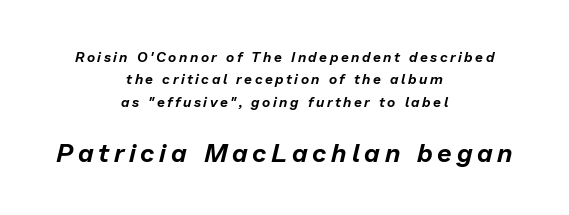
{"italic": "yes", "lean": "right", "slant_degrees": 13, "underline": "no", "align": "center", "line_spacing": "normal", "line_spacing_ratio": 1.59, "larger_block": "second", "size_ratio": 1.86, "glyph_px": 26}
